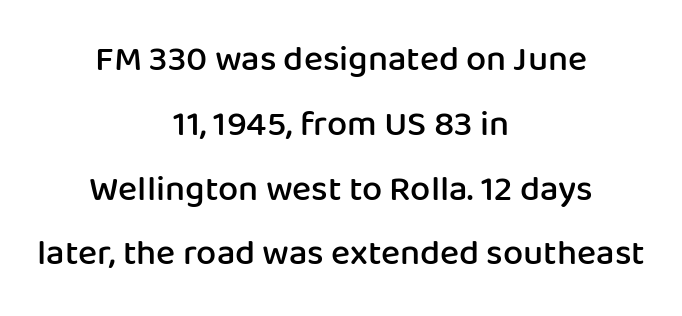
Q: Is the text bold? A: Semi-bold.
Q: Is the text italic (slanted)? A: No, it is upright.
Q: Is the typeface a serif or a sans-serif typeface? A: Sans-serif.
Q: Is the text underlined? A: No.
Q: How is the paragraph aligned? A: Centered.
Q: Is the spacing between letters normal or unusually wide? A: Normal.
Q: Width (condensed, normal, or wide)? A: Normal.
Q: Stroke contrast? A: Low.
Q: x-height? A: Medium.
Q: Monospaced? A: No.
